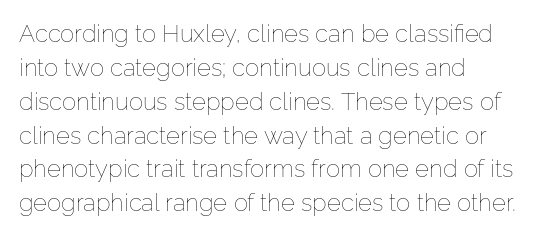
{"italic": "no", "bold": "no", "underline": "no", "align": "left", "line_spacing": "normal", "line_spacing_ratio": 1.41, "letter_spacing": "normal", "letter_spacing_em": 0.0, "glyph_px": 24}
